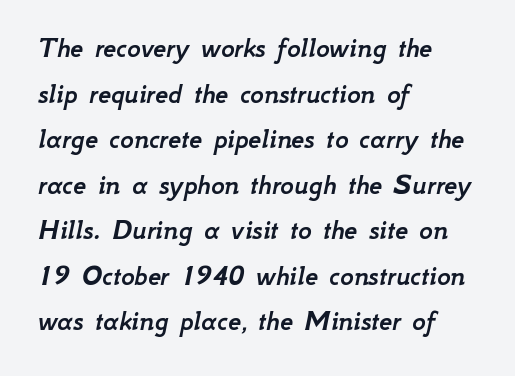
Q: Is the text italic (slanted)? A: Yes, it leans right by about 12 degrees.
Q: Is the text underlined? A: No.
Q: How is the paragraph aligned? A: Left-aligned.
Q: Is the spacing between letters normal or unusually wide? A: Normal.
Q: Is the spacing between lines tight, normal or loose? A: Normal.
Q: Width (condensed, normal, or wide)? A: Normal.
Q: Stroke contrast? A: Low.
Q: x-height? A: Small.
Q: Monospaced? A: No.
